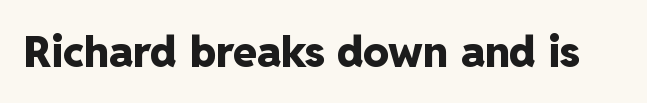
The image shows 43 px heavy sans-serif type, upright; set normal letter spacing, not underlined; low stroke contrast and a medium x-height.
